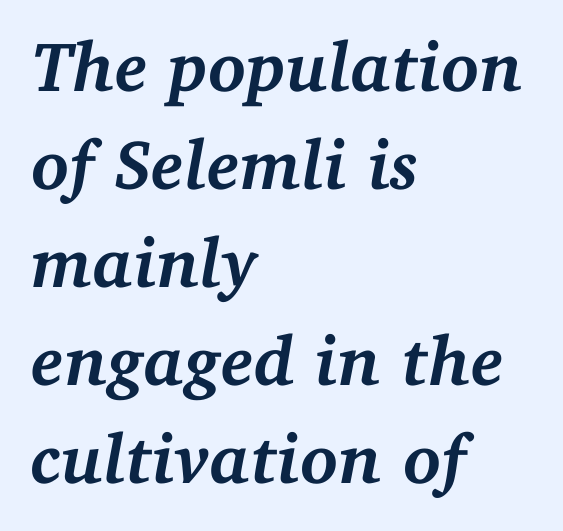
The image shows 70 px semibold serif type, italic (leaning right); set left-aligned, normal line spacing (1.4x), normal letter spacing, not underlined; medium stroke contrast and a medium x-height.
